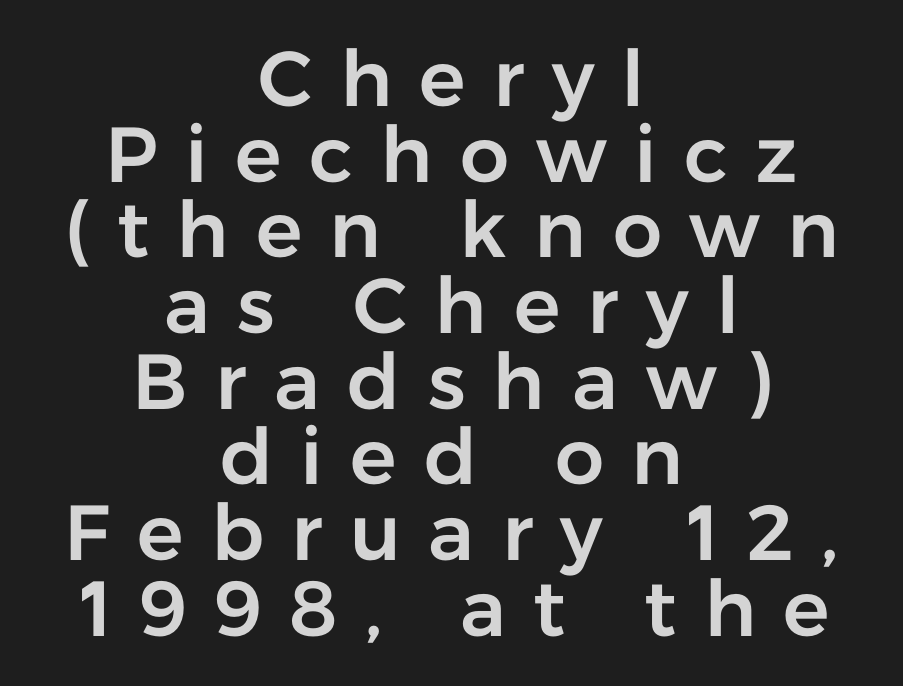
The image shows 78 px sans-serif type, upright; set centered, tight line spacing (0.97x), unusually wide letter spacing (+0.35 em), not underlined; low stroke contrast and a medium x-height.
